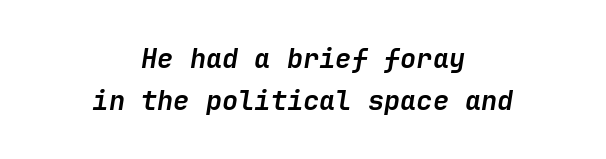
Neither beginnings nor endings align; midpoints do. Bold? Absolutely — the strokes are thick and heavy. The line texture is even and compact thanks to regular tracking. Horizontal bands of white between lines are of average thickness. The gap between lines stays unmarked. The specimen reads as italic at a glance.
